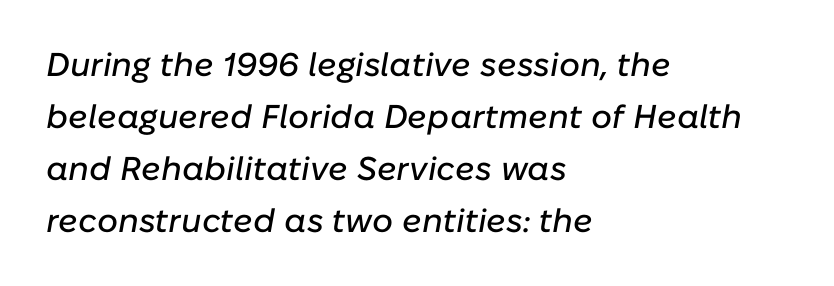
Q: Is the text italic (slanted)? A: Yes, it leans right by about 10 degrees.
Q: Is the text underlined? A: No.
Q: How is the paragraph aligned? A: Left-aligned.
Q: Is the spacing between letters normal or unusually wide? A: Normal.
Q: Is the spacing between lines tight, normal or loose? A: Normal.
Q: Width (condensed, normal, or wide)? A: Normal.
Q: Stroke contrast? A: Low.
Q: x-height? A: Medium.
Q: Monospaced? A: No.
